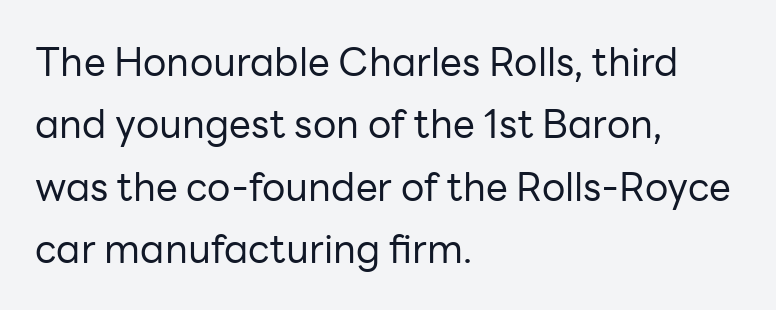
Q: Is the text bold? A: No.
Q: Is the text italic (slanted)? A: No, it is upright.
Q: Is the typeface a serif or a sans-serif typeface? A: Sans-serif.
Q: Is the text underlined? A: No.
Q: How is the paragraph aligned? A: Left-aligned.
Q: Is the spacing between letters normal or unusually wide? A: Normal.
Q: Is the spacing between lines tight, normal or loose? A: Normal.
Q: Width (condensed, normal, or wide)? A: Normal.
Q: Stroke contrast? A: Low.
Q: x-height? A: Medium.
Q: Monospaced? A: No.
